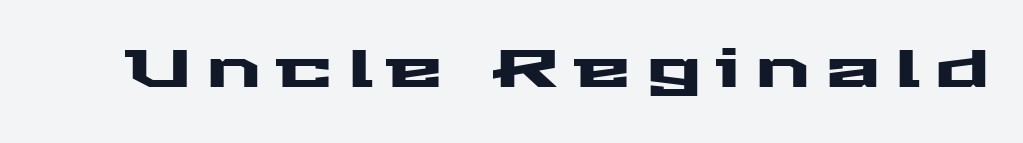
The image shows 52 px wide sans-serif type, upright; set unusually wide letter spacing (+0.28 em), not underlined; medium stroke contrast and a medium x-height.
